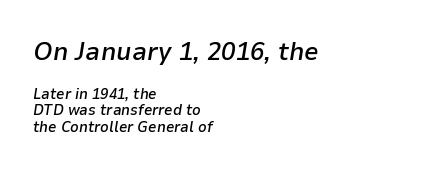
Q: Is the text bold? A: Semi-bold.
Q: Is the text italic (slanted)? A: Yes, it leans right by about 9 degrees.
Q: Is the text underlined? A: No.
Q: How is the paragraph aligned? A: Left-aligned.
Q: Is the spacing between letters normal or unusually wide? A: Normal.
Q: Is the spacing between lines tight, normal or loose? A: Tight.
Q: Which block of text is set in a larger size, the first (top) or the second (bottom)? A: The first (top) one.
